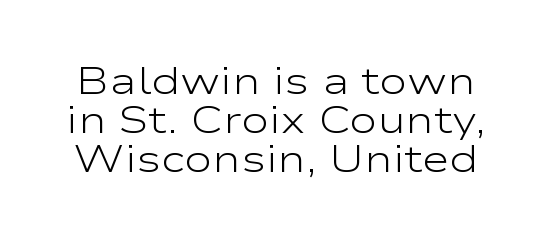
{"serif": "no", "italic": "no", "bold": "no", "weight": "light", "width": "wide", "stroke_contrast": "low", "x_height": "medium", "monospaced": "no", "underline": "no", "line_spacing": "tight", "line_spacing_ratio": 1.03, "letter_spacing": "normal", "letter_spacing_em": 0.0, "glyph_px": 38}
